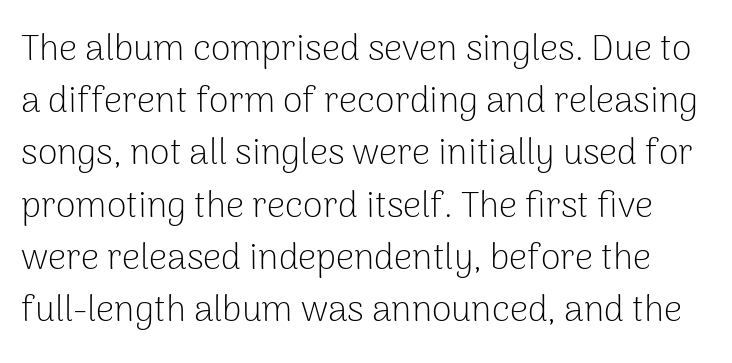
{"serif": "no", "italic": "no", "bold": "no", "weight": "light", "width": "normal", "stroke_contrast": "low", "x_height": "medium", "monospaced": "no", "underline": "no", "line_spacing": "normal", "line_spacing_ratio": 1.45, "letter_spacing": "normal", "letter_spacing_em": 0.0, "glyph_px": 36}
